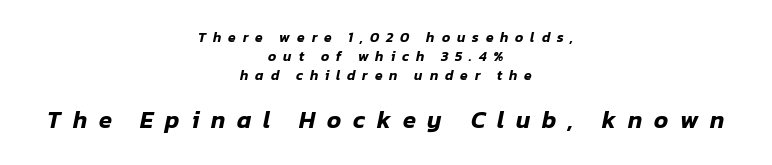
A student would notice the bottom passage is typeset larger than what precedes it. The tracking jumps out immediately: characters are airy and widely separated. The paragraph shown floats in the horizontal middle. Is there much room between lines? A standard amount, neither cramped nor airy. The axis of the letterforms is tilted away from vertical.
